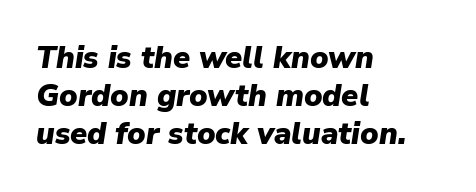
Spacing verdict: proportional, widths tailored to each character. Notice how the passage keeps a crisp vertical edge on the left only. Observe the lean: these are italic letterforms. Heavy, bold letterforms.
